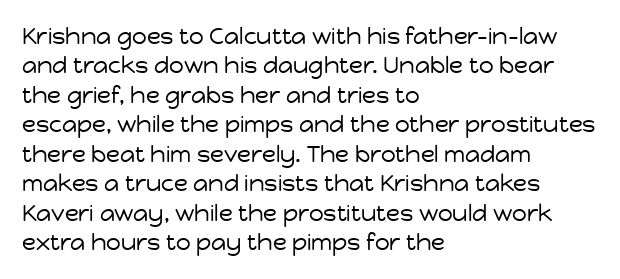
It's the straight-up-and-down kind of type. The face used here is rendered with its standard letterfit. The setting favours the left margin, as ordinary paragraphs usually do. This is not heavy type; no bold has been used. Interline gaps are of average width in this sample.
